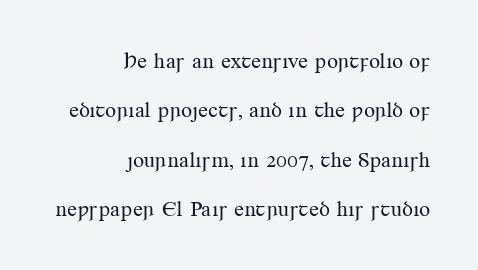
The image shows 22 px text type, upright; set right-aligned, loose line spacing (2.24x), normal letter spacing, not underlined.
